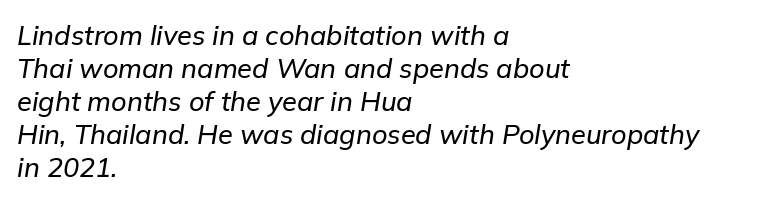
{"italic": "yes", "lean": "right", "slant_degrees": 9, "underline": "no", "align": "left", "line_spacing_ratio": 1.22, "letter_spacing": "normal", "letter_spacing_em": 0.0, "glyph_px": 27}
